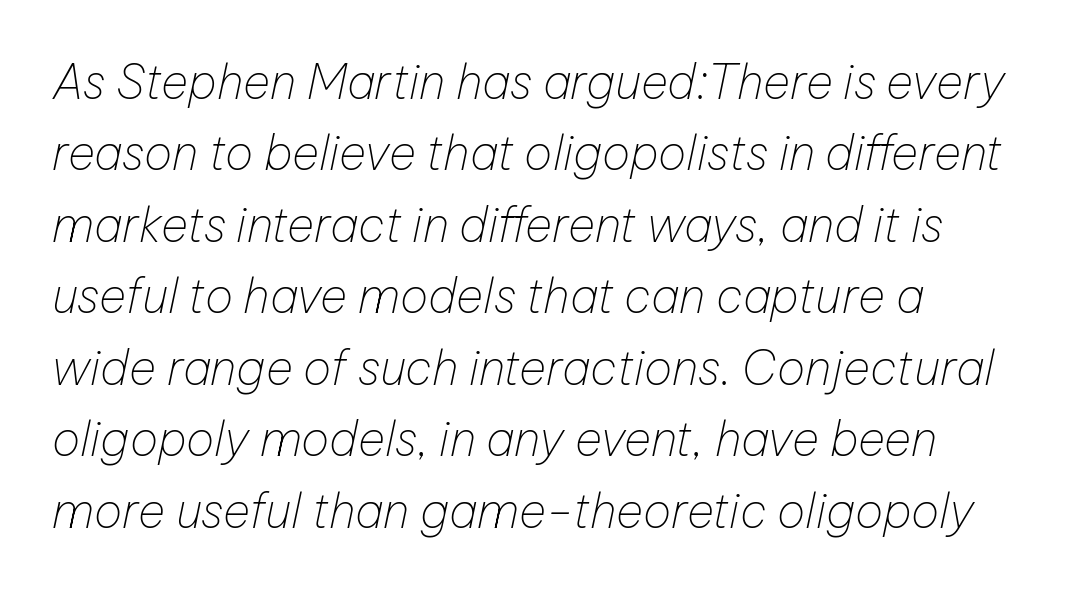
{"italic": "yes", "lean": "right", "slant_degrees": 12, "bold": "no", "weight": "thin", "width": "normal", "stroke_contrast": "low", "x_height": "medium", "monospaced": "no", "underline": "no", "align": "left", "line_spacing": "normal", "line_spacing_ratio": 1.52, "letter_spacing": "normal", "letter_spacing_em": 0.0, "glyph_px": 47}
